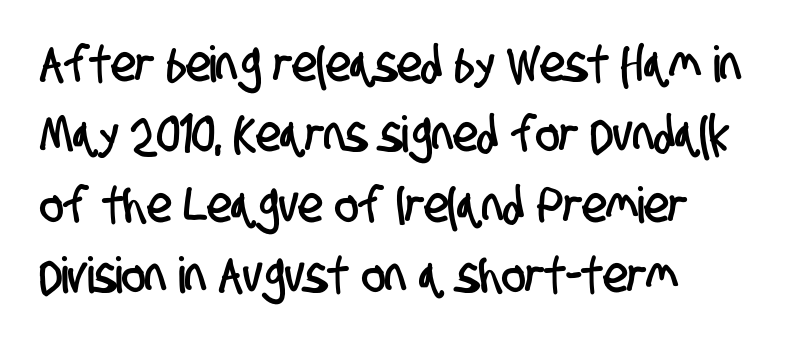
Q: Is the typeface a serif or a sans-serif typeface? A: Sans-serif.
Q: Is the text underlined? A: No.
Q: How is the paragraph aligned? A: Left-aligned.
Q: Is the spacing between letters normal or unusually wide? A: Normal.
Q: Is the spacing between lines tight, normal or loose? A: Normal.
Q: Width (condensed, normal, or wide)? A: Condensed.
Q: Stroke contrast? A: Low.
Q: x-height? A: Large.
Q: Monospaced? A: No.
